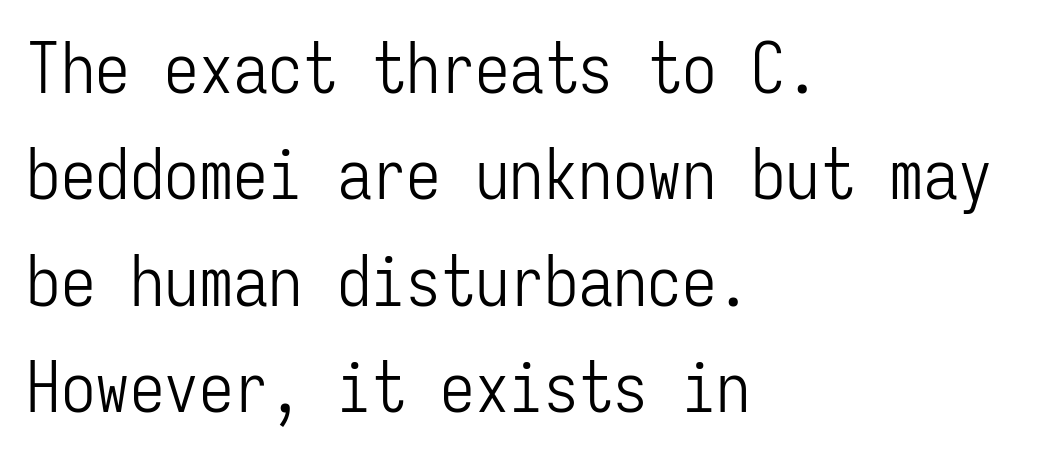
The image shows 69 px light, condensed sans-serif type, upright, monospaced; set left-aligned, normal line spacing (1.54x), normal letter spacing, not underlined; low stroke contrast and a medium x-height.
